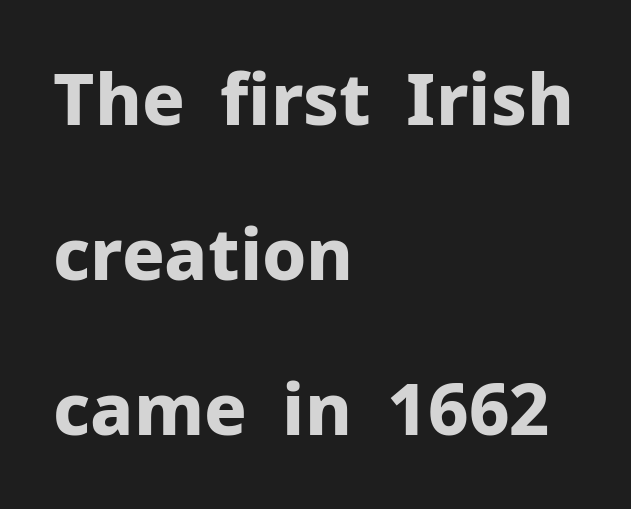
{"serif": "no", "italic": "no", "bold": "yes", "weight": "bold", "width": "normal", "stroke_contrast": "low", "x_height": "medium", "monospaced": "no", "underline": "no", "align": "left", "line_spacing": "loose", "line_spacing_ratio": 2.18, "letter_spacing": "normal", "letter_spacing_em": 0.0, "glyph_px": 71}
